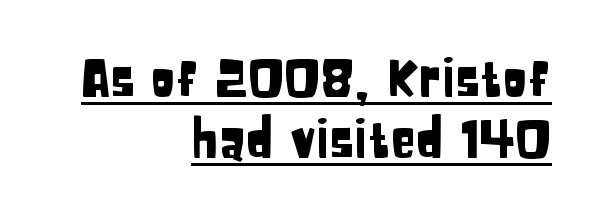
The image shows 51 px condensed sans-serif type, upright; set right-aligned, line spacing 1.19x, normal letter spacing, underlined; low stroke contrast and a large x-height.
